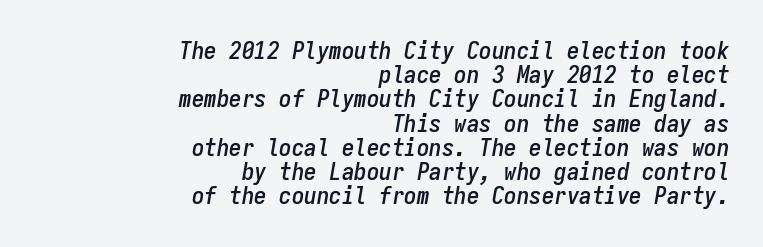
Q: Is the text italic (slanted)? A: Yes, it leans right by about 9 degrees.
Q: Is the text underlined? A: No.
Q: How is the paragraph aligned? A: Right-aligned.
Q: Is the spacing between letters normal or unusually wide? A: Normal.
Q: Is the spacing between lines tight, normal or loose? A: Tight.
